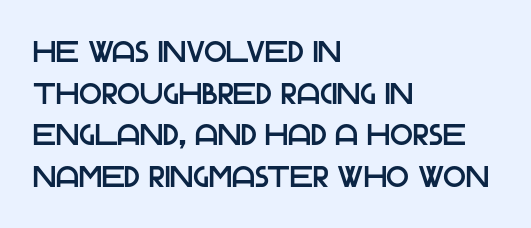
Note the varied advance widths — an 'i' is clearly narrower than an 'm'. Every stem runs plumb, perpendicular to the baseline. These lines are set flush left with a ragged right edge. Between one letter and the next there's only the usual sliver of space. The typeface chosen for these lines omits serifs. If you measured baseline to baseline, you'd find a middling distance.
